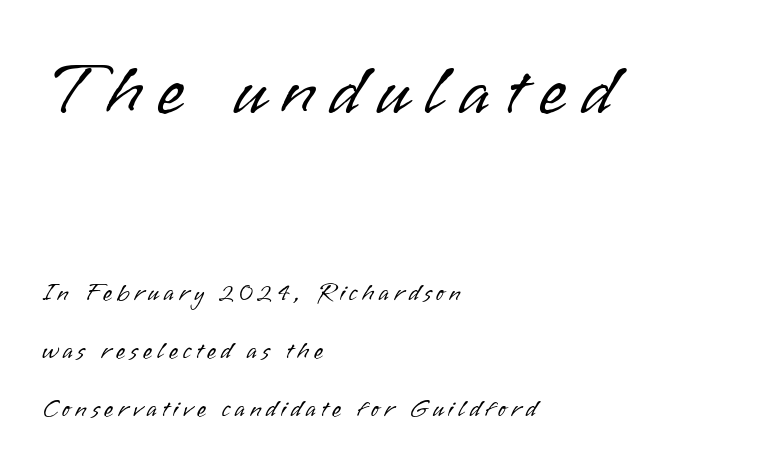
Q: Is the text bold? A: No.
Q: Is the text italic (slanted)? A: Yes.
Q: Is the typeface a serif or a sans-serif typeface? A: Sans-serif.
Q: Is the text underlined? A: No.
Q: How is the paragraph aligned? A: Left-aligned.
Q: Is the spacing between letters normal or unusually wide? A: Unusually wide.
Q: Is the spacing between lines tight, normal or loose? A: Loose.
Q: Which block of text is set in a larger size, the first (top) or the second (bottom)? A: The first (top) one.
Q: Width (condensed, normal, or wide)? A: Normal.
Q: Stroke contrast? A: Low.
Q: x-height? A: Small.
Q: Monospaced? A: No.
